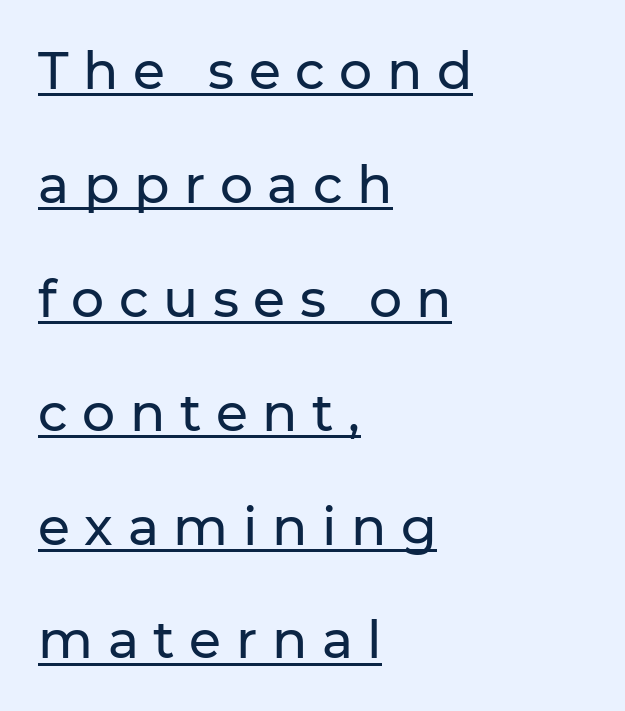
Q: Is the text italic (slanted)? A: No, it is upright.
Q: Is the typeface a serif or a sans-serif typeface? A: Sans-serif.
Q: Is the text underlined? A: Yes.
Q: How is the paragraph aligned? A: Left-aligned.
Q: Is the spacing between letters normal or unusually wide? A: Unusually wide.
Q: Is the spacing between lines tight, normal or loose? A: Loose.
Q: Width (condensed, normal, or wide)? A: Normal.
Q: Stroke contrast? A: Low.
Q: x-height? A: Medium.
Q: Monospaced? A: No.
